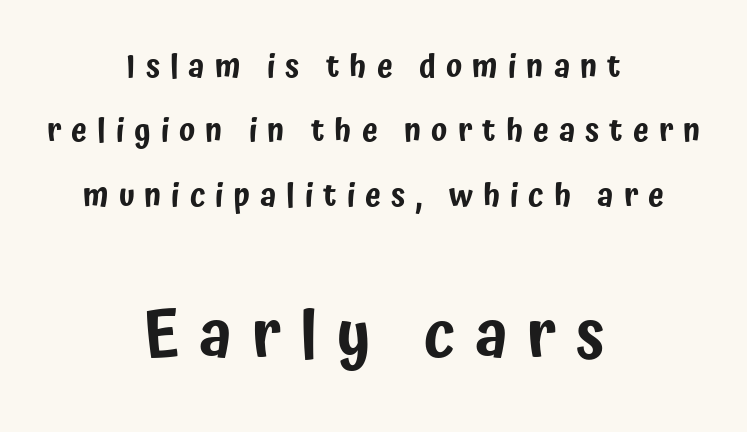
The image shows 64 px condensed sans-serif type, upright; set centered, loose line spacing (2.01x), unusually wide letter spacing (+0.31 em), not underlined; the second (bottom) block is 2.0x larger; low stroke contrast and a medium x-height.
